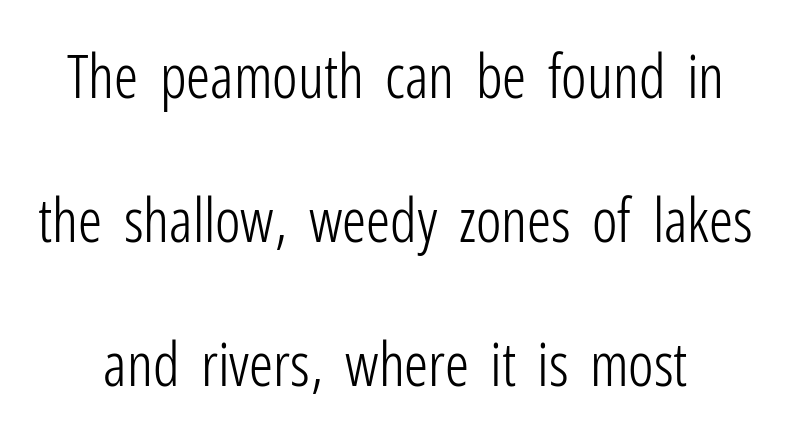
Q: Is the text bold? A: No.
Q: Is the text italic (slanted)? A: No, it is upright.
Q: Is the typeface a serif or a sans-serif typeface? A: Sans-serif.
Q: Is the text underlined? A: No.
Q: Is the spacing between letters normal or unusually wide? A: Normal.
Q: Is the spacing between lines tight, normal or loose? A: Loose.
Q: Width (condensed, normal, or wide)? A: Condensed.
Q: Stroke contrast? A: Low.
Q: x-height? A: Medium.
Q: Monospaced? A: No.
